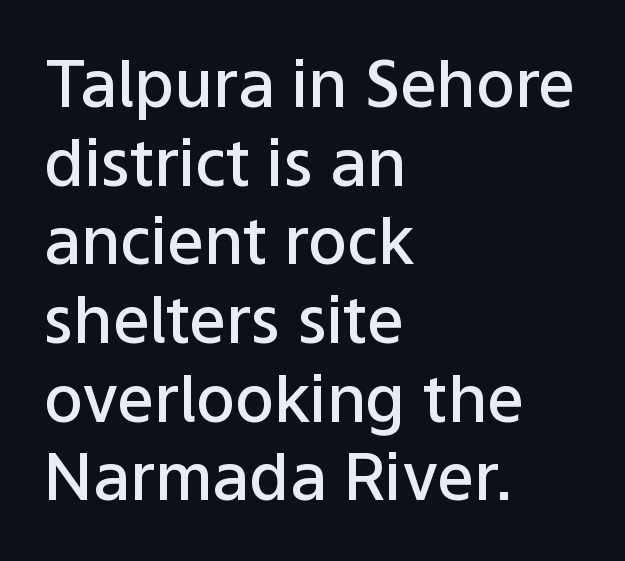
Q: Is the text bold? A: Semi-bold.
Q: Is the text italic (slanted)? A: No, it is upright.
Q: Is the typeface a serif or a sans-serif typeface? A: Sans-serif.
Q: Is the text underlined? A: No.
Q: How is the paragraph aligned? A: Left-aligned.
Q: Is the spacing between letters normal or unusually wide? A: Normal.
Q: Width (condensed, normal, or wide)? A: Normal.
Q: Stroke contrast? A: Low.
Q: x-height? A: Medium.
Q: Monospaced? A: No.
